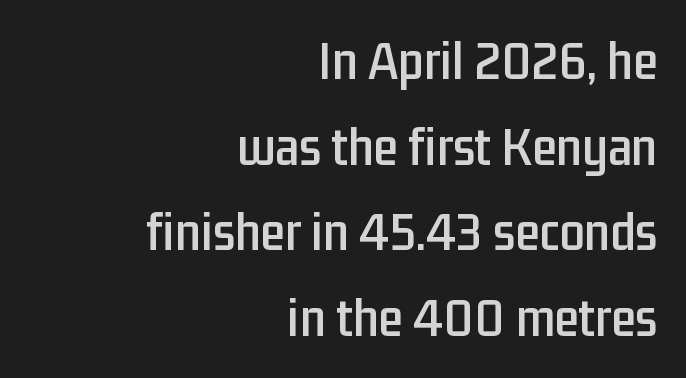
Leading: standard. Looks like regular typesetting: each glyph gets only the width it needs. In terms of posture, this sample is upright. The typesetter chose a ragged-left arrangement here.
